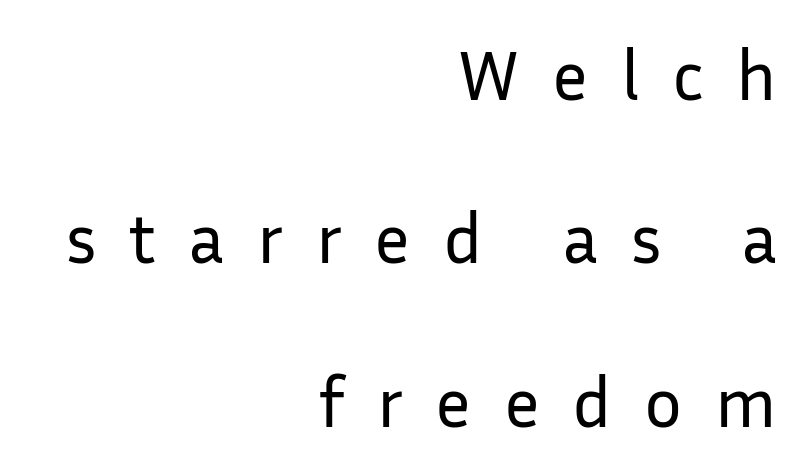
The passage shown is typeset with a sans-serif family. Plain, unruled lines of type. The letters stand straight up with perfectly vertical stems. Think of a printed novel: that variable character pitch is what you see here. The letters are spread apart with noticeably loose tracking. Notice the wide empty band between every row — that's loose leading.
